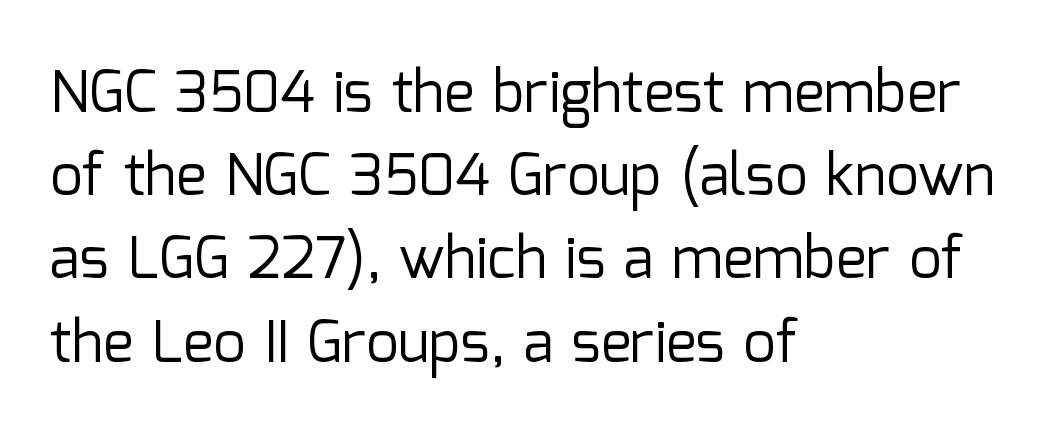
{"serif": "no", "italic": "no", "bold": "no", "weight": "regular", "width": "normal", "stroke_contrast": "low", "x_height": "medium", "monospaced": "no", "underline": "no", "align": "left", "line_spacing": "normal", "line_spacing_ratio": 1.46, "letter_spacing": "normal", "letter_spacing_em": 0.0, "glyph_px": 57}
